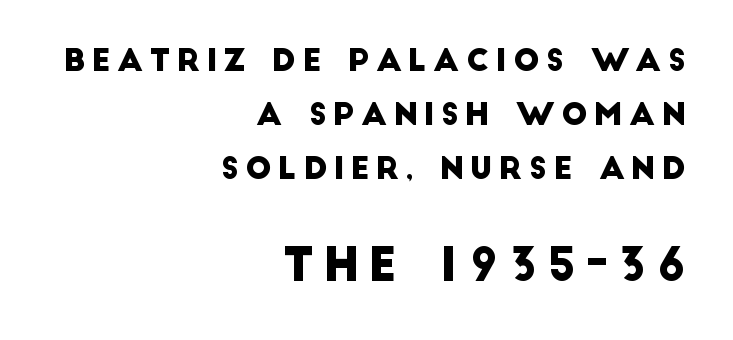
Type style note: lacks serifs. The glyphs are unaccompanied by any horizontal stroke below them. Larger block? The one below; the one above is distinctly smaller. A typesetter would call this proportional, since set widths differ per character. Which margin do the lines hug? The right one — the left edge is uneven.
